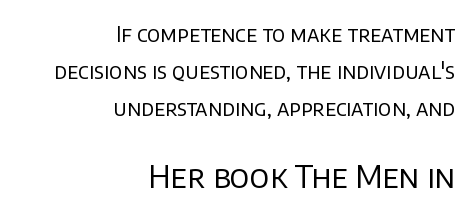
{"serif": "no", "italic": "no", "bold": "no", "weight": "regular", "width": "normal", "stroke_contrast": "low", "x_height": "large", "monospaced": "no", "underline": "no", "align": "right", "line_spacing_ratio": 1.77, "letter_spacing": "normal", "letter_spacing_em": 0.0, "larger_block": "second", "size_ratio": 1.48, "glyph_px": 31}
